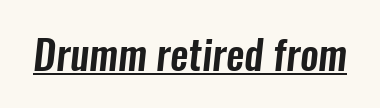
Q: Is the typeface a serif or a sans-serif typeface? A: Sans-serif.
Q: Is the text underlined? A: Yes.
Q: Is the spacing between letters normal or unusually wide? A: Normal.
Q: Width (condensed, normal, or wide)? A: Condensed.
Q: Stroke contrast? A: Low.
Q: x-height? A: Medium.
Q: Monospaced? A: No.
